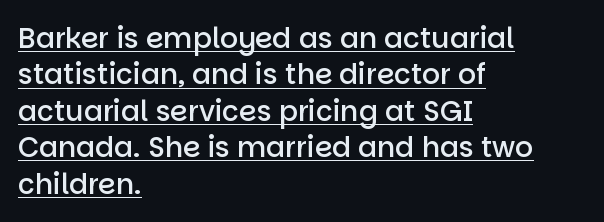
The string is rendered with underlining switched on. Successive baselines arrive at the customary interval. The letters are semibold — heavier than regular but short of a full bold. The line texture is even and compact thanks to regular tracking. Serif or sans? Sans — the stroke terminals are bare.
